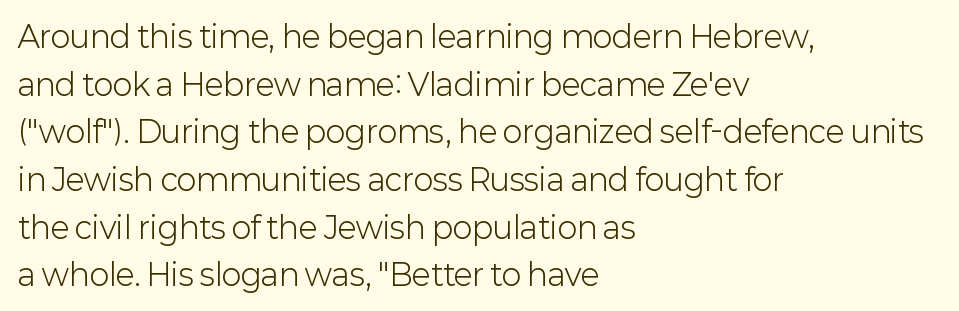
This sample keeps an unexceptional amount of space between lines. The line texture is even and compact thanks to regular tracking. Only glyphs here, with clear space below each row. Weight class: somewhere from thin through regular. The letters stand upright; this is a roman face. The lines are quadded left.
